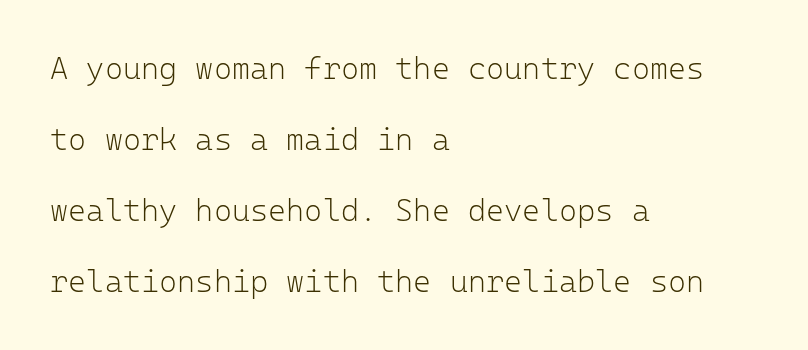
Q: Is the text bold? A: No.
Q: Is the text italic (slanted)? A: No, it is upright.
Q: Is the typeface a serif or a sans-serif typeface? A: Sans-serif.
Q: Is the text underlined? A: No.
Q: How is the paragraph aligned? A: Left-aligned.
Q: Is the spacing between letters normal or unusually wide? A: Normal.
Q: Is the spacing between lines tight, normal or loose? A: Loose.
Q: Width (condensed, normal, or wide)? A: Normal.
Q: Stroke contrast? A: Low.
Q: x-height? A: Medium.
Q: Monospaced? A: Yes.
